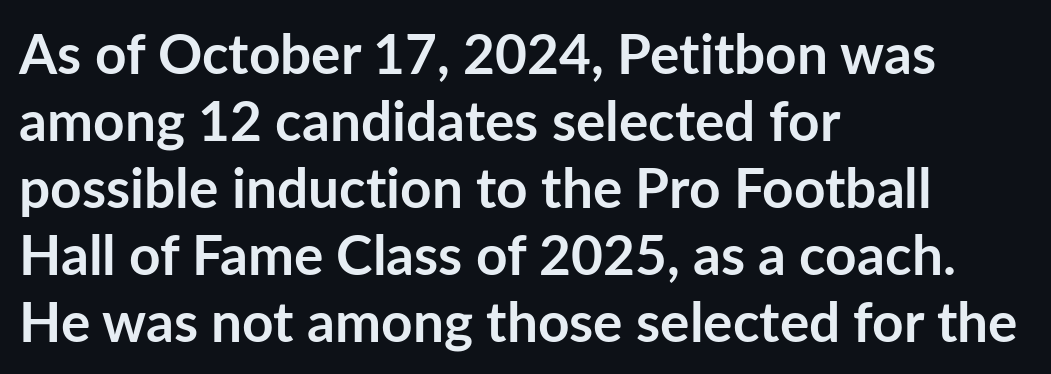
A typesetter would call this proportional, since set widths differ per character. Look at the bottom of the vertical strokes: they stop flat, with no serifs. In terms of letterspacing, this is plain default setting. Leftover space on each line is placed entirely after the last word.
